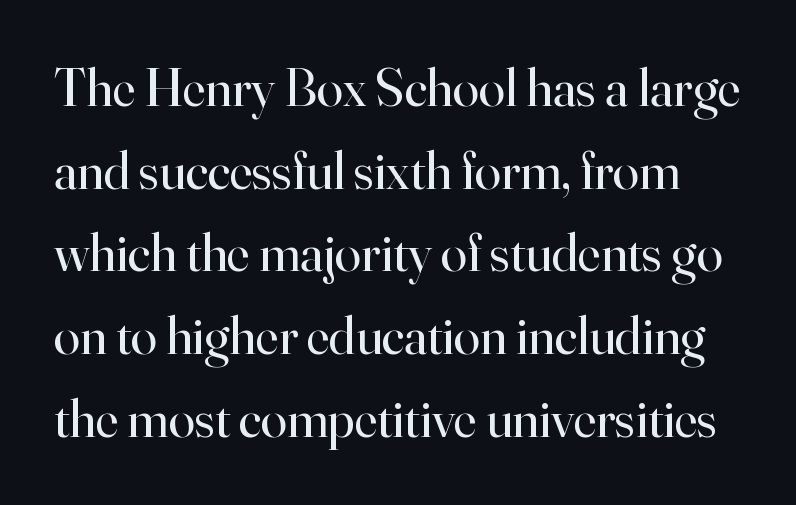
Q: Is the text bold? A: No.
Q: Is the text italic (slanted)? A: No, it is upright.
Q: Is the typeface a serif or a sans-serif typeface? A: Serif.
Q: Is the text underlined? A: No.
Q: Is the spacing between letters normal or unusually wide? A: Normal.
Q: Is the spacing between lines tight, normal or loose? A: Normal.
Q: Width (condensed, normal, or wide)? A: Normal.
Q: Stroke contrast? A: High.
Q: x-height? A: Small.
Q: Monospaced? A: No.
